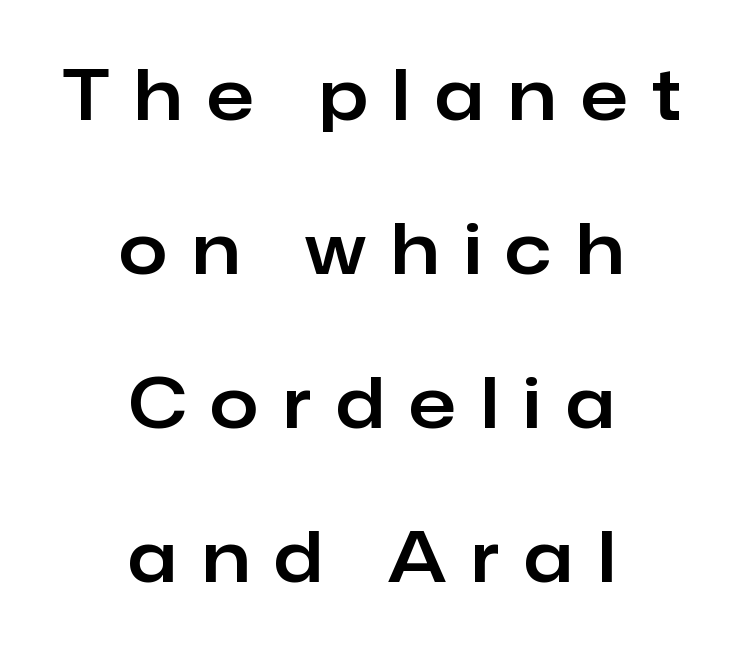
It's the straight-up-and-down kind of type. The face used here is a sans, in the tradition of grotesques and geometrics. Any mark beneath the type? The region is blank. This sample has the flowing, uneven cadence of proportional lettering.
